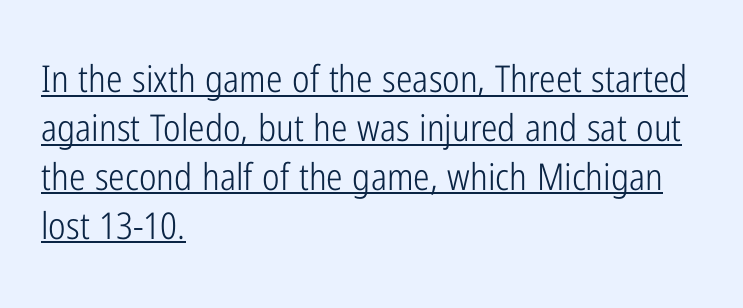
Q: Is the text bold? A: No.
Q: Is the text italic (slanted)? A: No, it is upright.
Q: Is the typeface a serif or a sans-serif typeface? A: Sans-serif.
Q: Is the text underlined? A: Yes.
Q: How is the paragraph aligned? A: Left-aligned.
Q: Is the spacing between letters normal or unusually wide? A: Normal.
Q: Is the spacing between lines tight, normal or loose? A: Normal.
Q: Width (condensed, normal, or wide)? A: Condensed.
Q: Stroke contrast? A: Low.
Q: x-height? A: Medium.
Q: Monospaced? A: No.
